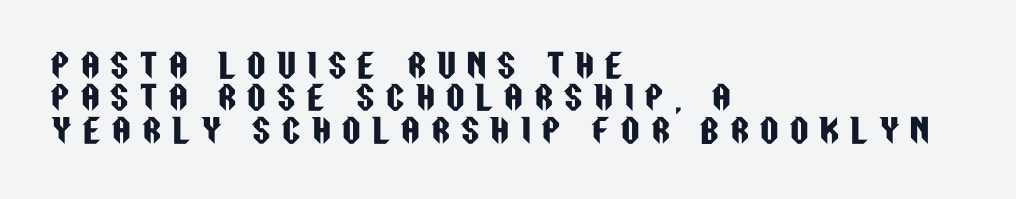
{"serif": "no", "italic": "no", "width": "condensed", "stroke_contrast": "low", "x_height": "large", "monospaced": "no", "underline": "no", "align": "left", "line_spacing": "tight", "line_spacing_ratio": 1.01, "letter_spacing": "wide", "letter_spacing_em": 0.36, "glyph_px": 32}
